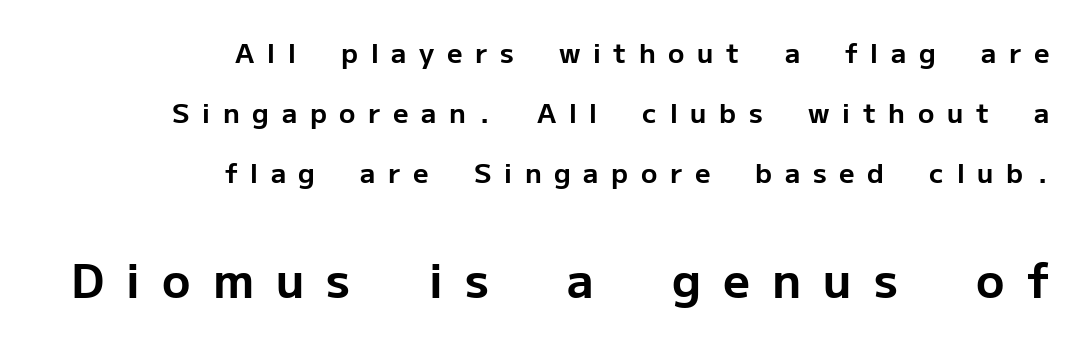
The image shows 47 px bold sans-serif type, upright; set right-aligned, loose line spacing (2.22x), unusually wide letter spacing (+0.47 em), not underlined; the second (bottom) block is 1.74x larger; low stroke contrast and a medium x-height.
